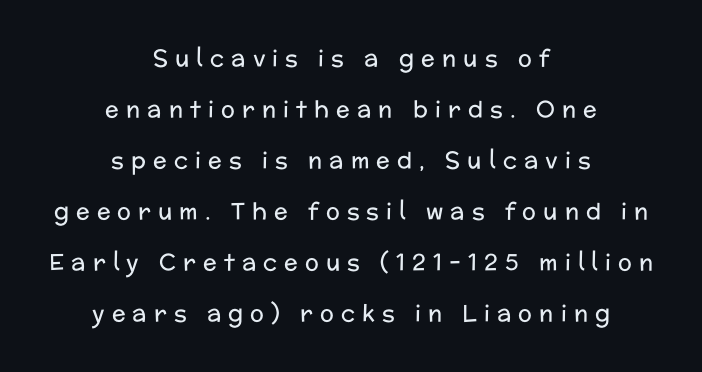
Q: Is the text bold? A: No.
Q: Is the text italic (slanted)? A: No, it is upright.
Q: Is the text underlined? A: No.
Q: How is the paragraph aligned? A: Centered.
Q: Is the spacing between letters normal or unusually wide? A: Unusually wide.
Q: Is the spacing between lines tight, normal or loose? A: Loose.
